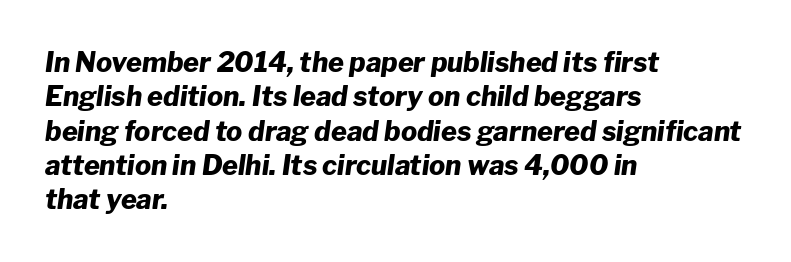
The space directly below the letters is spotless. Designer's note — italics engaged. Is the block centered? No — it sits flush against the left margin. The designer left line spacing at the default. As a designer I'd log this as weight 700, bold.
